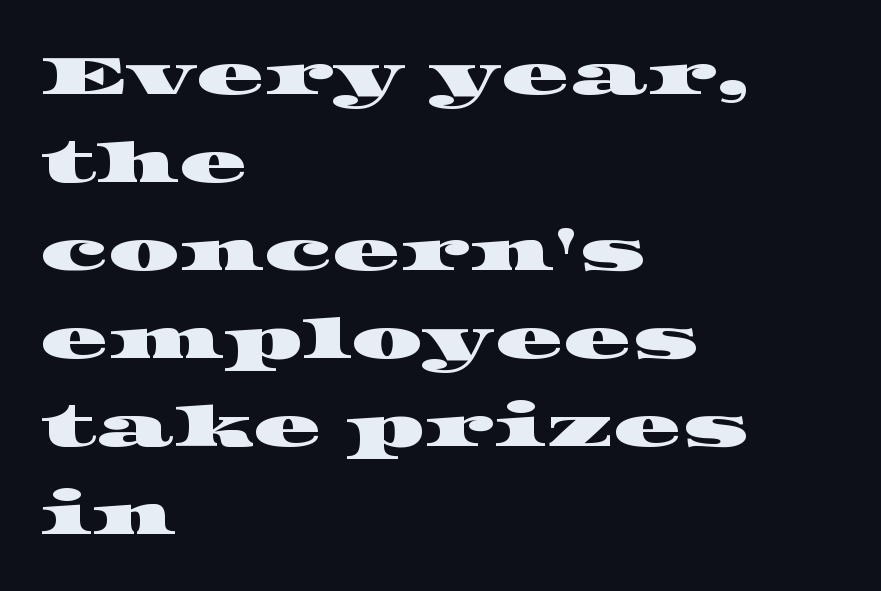
The image shows 56 px wide serif type; set left-aligned, normal line spacing (1.57x), normal letter spacing, not underlined; high stroke contrast and a large x-height.
